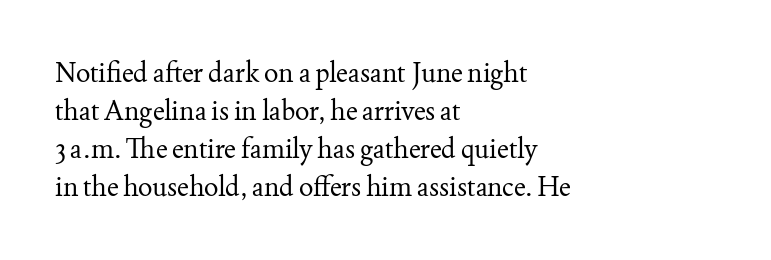
Q: Is the text bold? A: No.
Q: Is the text italic (slanted)? A: No, it is upright.
Q: Is the text underlined? A: No.
Q: How is the paragraph aligned? A: Left-aligned.
Q: Is the spacing between letters normal or unusually wide? A: Normal.
Q: Is the spacing between lines tight, normal or loose? A: Normal.
